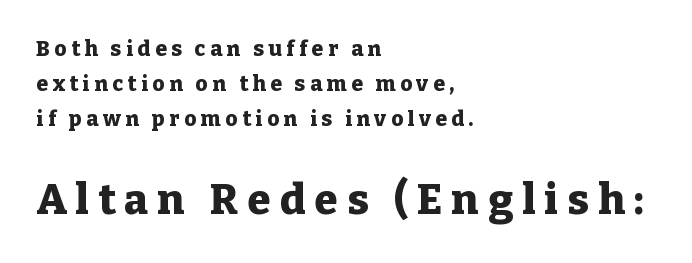
The image shows 42 px heavy serif type, upright; set left-aligned, normal line spacing (1.66x), unusually wide letter spacing (+0.22 em), not underlined; the second (bottom) block is 2.0x larger; low stroke contrast and a medium x-height.
